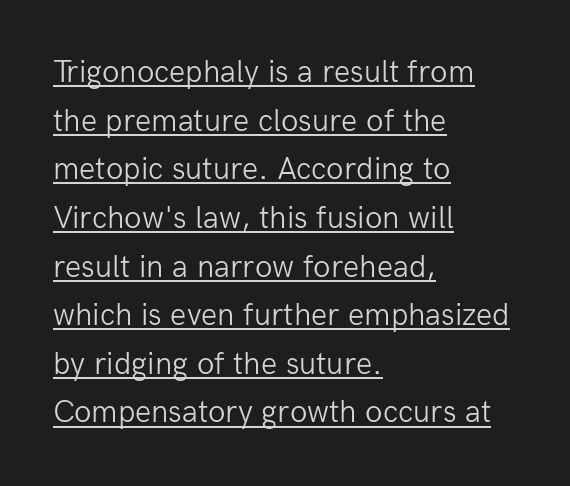
The image shows 32 px light sans-serif type, upright; set left-aligned, normal line spacing (1.52x), normal letter spacing, underlined; low stroke contrast and a medium x-height.
